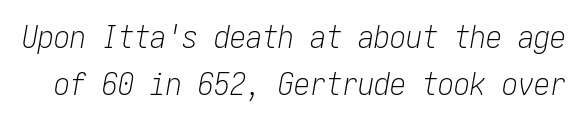
The image shows 32 px light, condensed type, italic (leaning right); set normal line spacing (1.47x), normal letter spacing, not underlined; low stroke contrast and a medium x-height.
